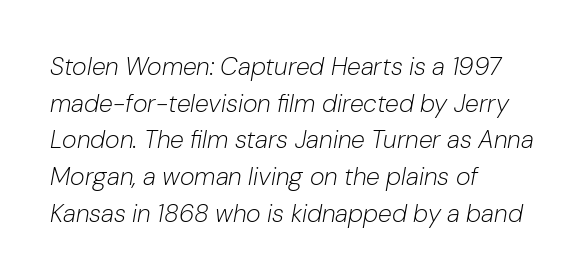
{"italic": "yes", "lean": "right", "slant_degrees": 10, "bold": "no", "underline": "no", "align": "left", "line_spacing": "normal", "line_spacing_ratio": 1.47, "letter_spacing": "normal", "letter_spacing_em": 0.0, "glyph_px": 25}
